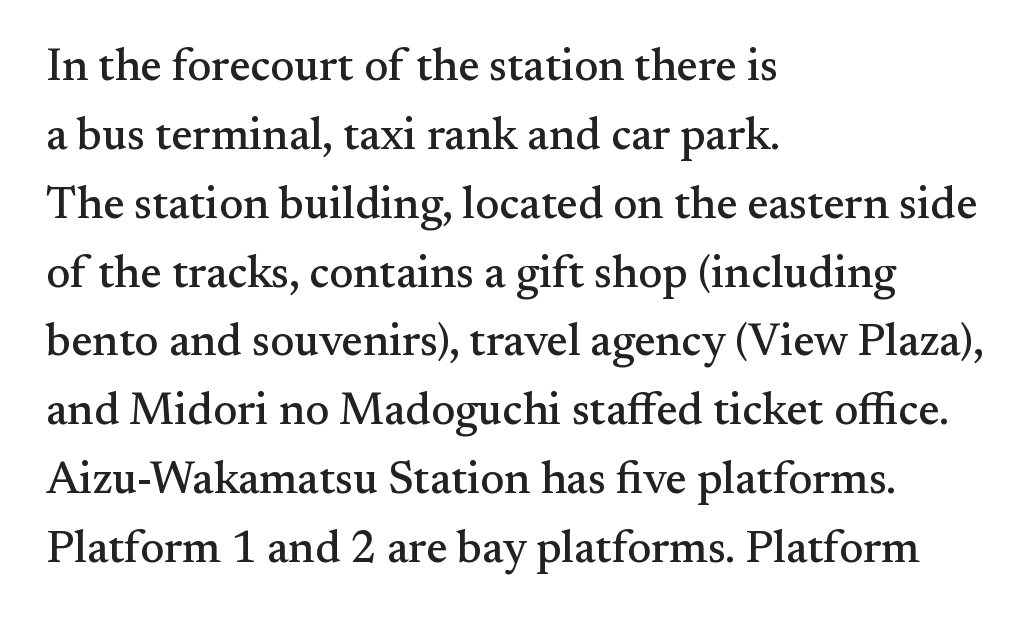
The strip under each line holds only bare page. Every character sits straight up, as roman type does. Regular leading. Typographically, this falls in the serif category. The text block is weighted toward the left margin, trailing off unevenly rightward.
